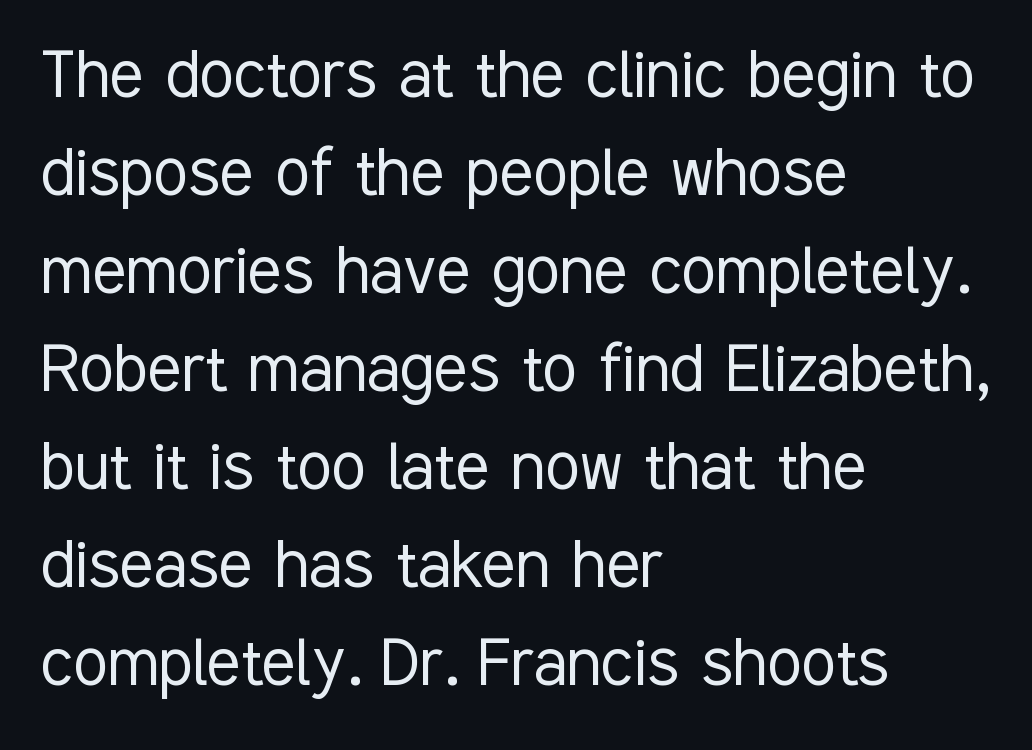
Q: Is the text bold? A: No.
Q: Is the text italic (slanted)? A: No, it is upright.
Q: Is the typeface a serif or a sans-serif typeface? A: Sans-serif.
Q: Is the text underlined? A: No.
Q: How is the paragraph aligned? A: Left-aligned.
Q: Is the spacing between letters normal or unusually wide? A: Normal.
Q: Width (condensed, normal, or wide)? A: Condensed.
Q: Stroke contrast? A: Low.
Q: x-height? A: Medium.
Q: Monospaced? A: No.
